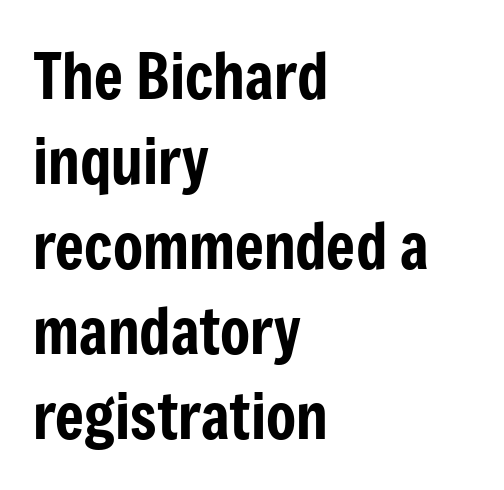
{"serif": "no", "italic": "no", "width": "condensed", "stroke_contrast": "low", "x_height": "medium", "monospaced": "no", "underline": "no", "align": "left", "line_spacing": "normal", "line_spacing_ratio": 1.37, "letter_spacing": "normal", "letter_spacing_em": 0.0, "glyph_px": 62}
